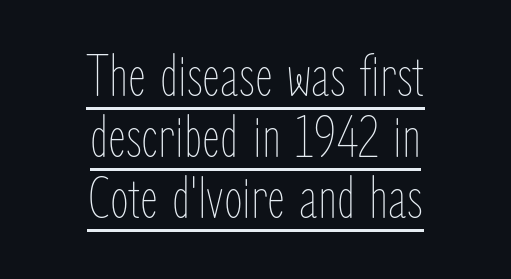
{"italic": "no", "bold": "no", "weight": "thin", "width": "condensed", "stroke_contrast": "low", "x_height": "medium", "monospaced": "no", "underline": "yes", "align": "center", "line_spacing": "tight", "line_spacing_ratio": 1.0, "letter_spacing": "normal", "letter_spacing_em": 0.0, "glyph_px": 61}
